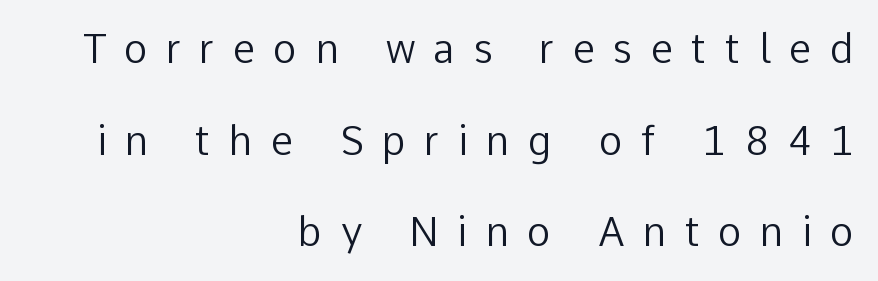
{"serif": "no", "italic": "no", "bold": "no", "weight": "regular", "width": "normal", "stroke_contrast": "low", "x_height": "medium", "monospaced": "no", "underline": "no", "align": "right", "line_spacing": "loose", "line_spacing_ratio": 2.29, "letter_spacing": "wide", "letter_spacing_em": 0.46, "glyph_px": 40}
